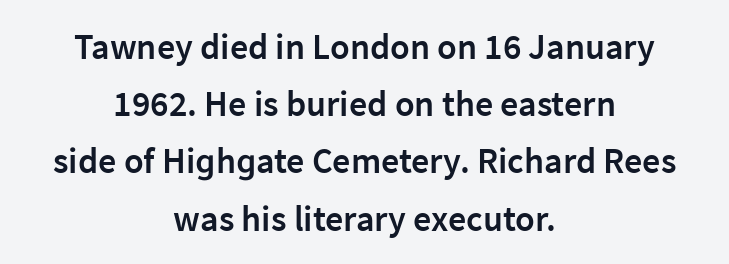
Q: Is the text bold? A: Semi-bold.
Q: Is the text italic (slanted)? A: No, it is upright.
Q: Is the typeface a serif or a sans-serif typeface? A: Sans-serif.
Q: Is the text underlined? A: No.
Q: How is the paragraph aligned? A: Centered.
Q: Is the spacing between letters normal or unusually wide? A: Normal.
Q: Is the spacing between lines tight, normal or loose? A: Normal.
Q: Width (condensed, normal, or wide)? A: Normal.
Q: Stroke contrast? A: Low.
Q: x-height? A: Medium.
Q: Monospaced? A: No.
